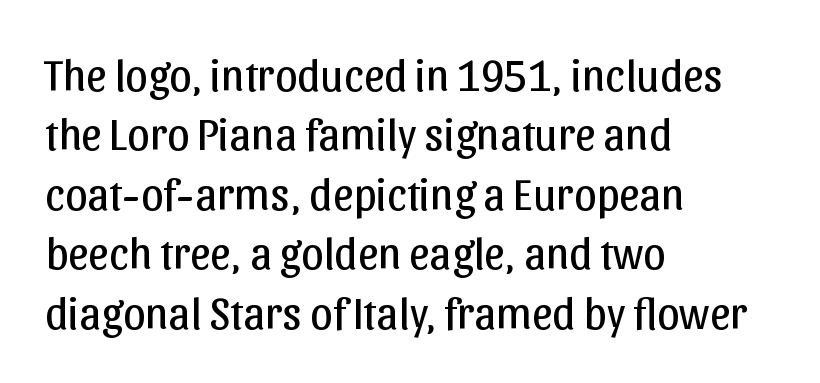
The image shows 45 px regular-weight sans-serif type, upright; set left-aligned, normal line spacing (1.32x), normal letter spacing, not underlined; low stroke contrast and a medium x-height.
